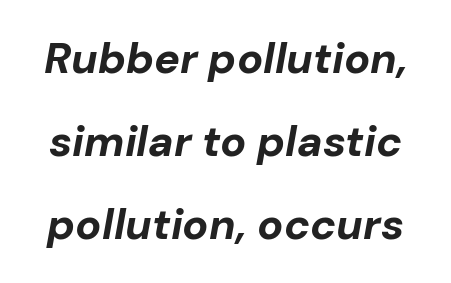
Q: Is the text bold? A: Yes.
Q: Is the text italic (slanted)? A: Yes, it leans right by about 10 degrees.
Q: Is the text underlined? A: No.
Q: Is the spacing between letters normal or unusually wide? A: Normal.
Q: Is the spacing between lines tight, normal or loose? A: Loose.
Q: Width (condensed, normal, or wide)? A: Normal.
Q: Stroke contrast? A: Low.
Q: x-height? A: Medium.
Q: Monospaced? A: No.
